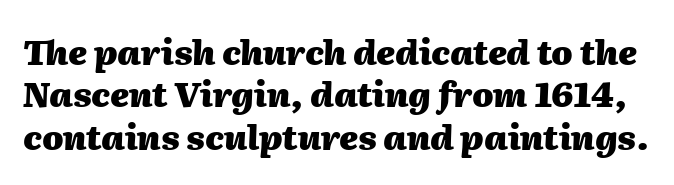
{"italic": "yes", "lean": "right", "slant_degrees": 2, "bold": "yes", "weight": "heavy", "width": "normal", "stroke_contrast": "medium", "x_height": "medium", "monospaced": "no", "underline": "no", "line_spacing": "normal", "line_spacing_ratio": 1.25, "letter_spacing": "normal", "letter_spacing_em": 0.0, "glyph_px": 34}
